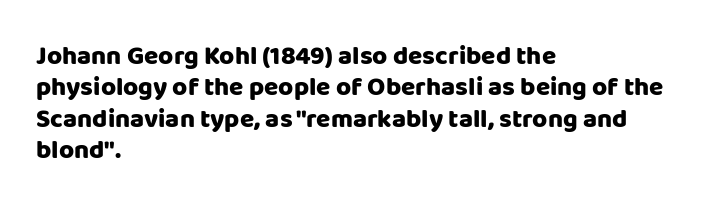
Q: Is the text bold? A: Yes.
Q: Is the text italic (slanted)? A: No, it is upright.
Q: Is the text underlined? A: No.
Q: How is the paragraph aligned? A: Left-aligned.
Q: Is the spacing between letters normal or unusually wide? A: Normal.
